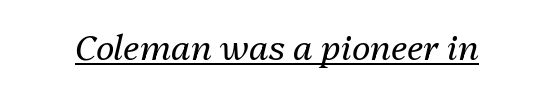
A typesetter would call this proportional, since set widths differ per character. Check the space under the baseline: a stroke is drawn there. The letters look calm and open, with moderate or lighter stems. Tracking here is standard; glyphs follow each other at the usual distance. In terms of posture, this sample is oblique.
